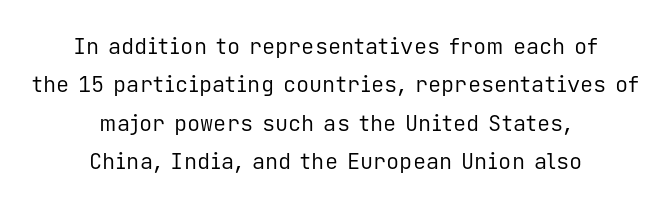
The typography opts for an upright posture over an oblique one. Every row of glyphs is offset so its center matches the block's center. A bare baseline throughout the passage. This rendering leaves character spacing at its baseline value.
